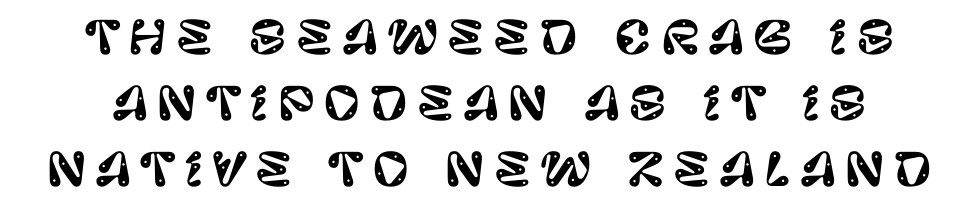
{"serif": "no", "width": "normal", "stroke_contrast": "low", "x_height": "large", "monospaced": "no", "underline": "no", "line_spacing": "normal", "line_spacing_ratio": 1.47, "letter_spacing": "wide", "letter_spacing_em": 0.2, "glyph_px": 45}
